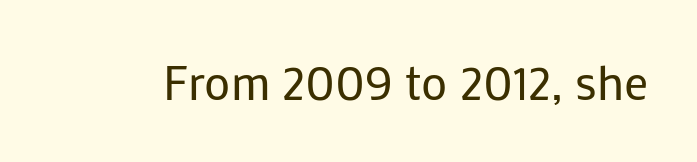
The image shows 48 px regular-weight sans-serif type, upright; set normal letter spacing, not underlined; low stroke contrast and a medium x-height.
